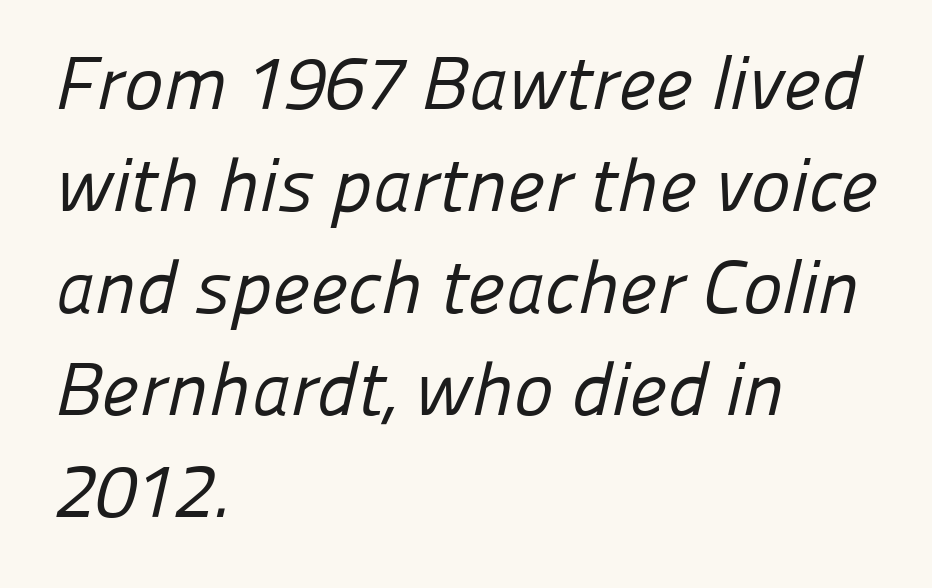
Q: Is the text bold? A: No.
Q: Is the typeface a serif or a sans-serif typeface? A: Sans-serif.
Q: Is the text underlined? A: No.
Q: How is the paragraph aligned? A: Left-aligned.
Q: Is the spacing between letters normal or unusually wide? A: Normal.
Q: Is the spacing between lines tight, normal or loose? A: Normal.
Q: Width (condensed, normal, or wide)? A: Normal.
Q: Stroke contrast? A: Low.
Q: x-height? A: Medium.
Q: Monospaced? A: No.
